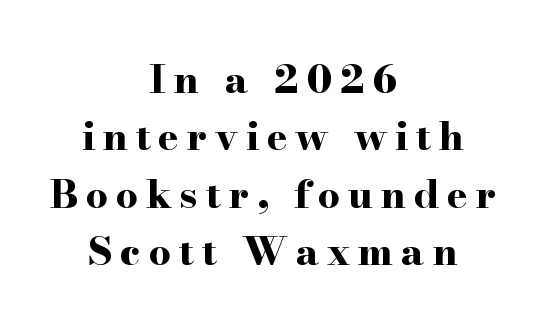
The image shows 39 px bold, wide serif type, upright; set centered, normal line spacing (1.47x), unusually wide letter spacing (+0.2 em), not underlined; high stroke contrast and a small x-height.
